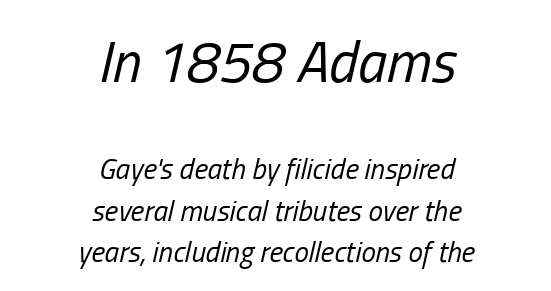
The compositor balanced each line on the midline. Plain, unruled lines of type. This block has exactly the height ordinary leading produces. Notice how the stems are inclined rather than vertical — that's the hallmark of italics.
